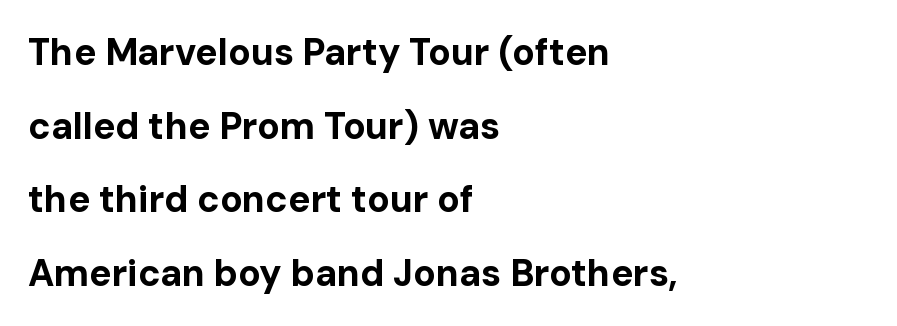
The image shows 37 px bold sans-serif type, upright; set left-aligned, loose line spacing (1.99x), normal letter spacing, not underlined; low stroke contrast and a medium x-height.
